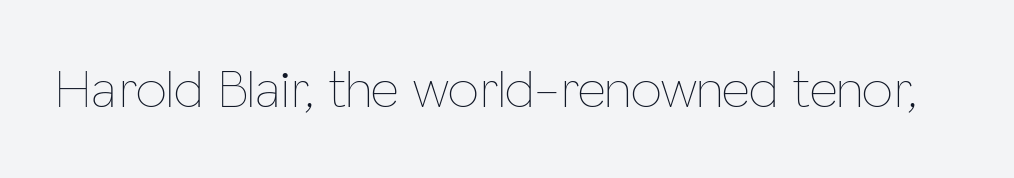
The image shows 55 px thin, condensed type, upright; set normal letter spacing, not underlined; low stroke contrast and a medium x-height.
